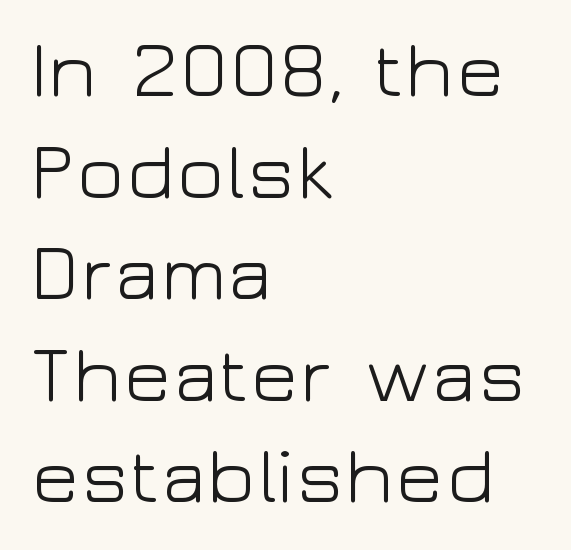
{"serif": "no", "italic": "no", "bold": "no", "weight": "light", "width": "wide", "stroke_contrast": "low", "x_height": "medium", "monospaced": "no", "underline": "no", "align": "left", "line_spacing": "normal", "line_spacing_ratio": 1.27, "letter_spacing": "normal", "letter_spacing_em": 0.0, "glyph_px": 80}
